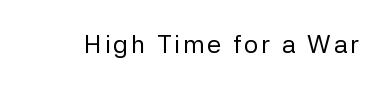
The type sits square on the baseline with zero lean. The strip under each line holds only bare page. Stroke thickness stays within the range of a standard reading face or lighter.
